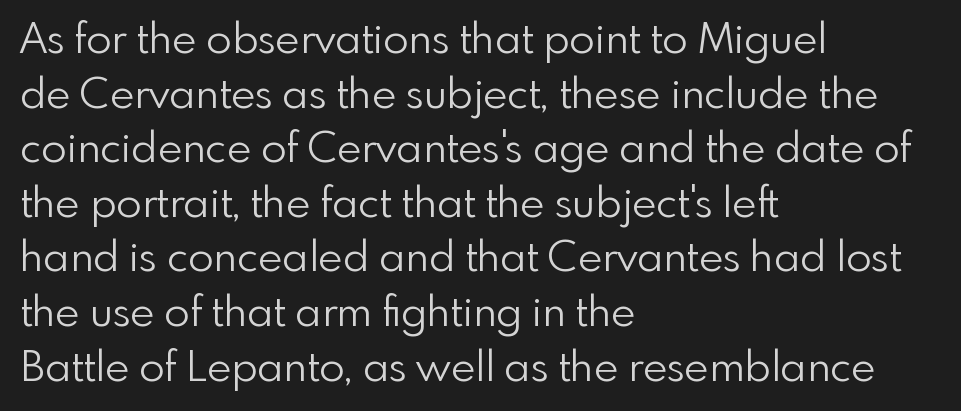
{"serif": "no", "italic": "no", "bold": "no", "weight": "light", "width": "normal", "stroke_contrast": "low", "x_height": "small", "monospaced": "no", "underline": "no", "align": "left", "line_spacing": "normal", "line_spacing_ratio": 1.3, "letter_spacing": "normal", "letter_spacing_em": 0.0, "glyph_px": 42}
